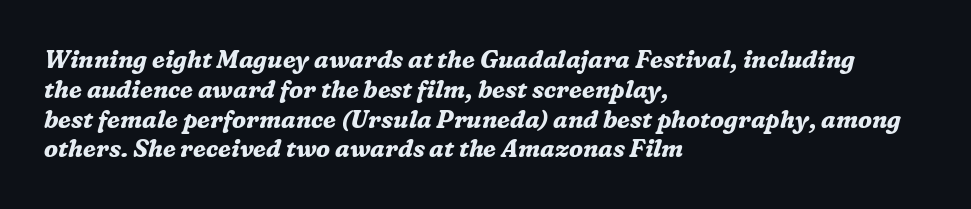
Q: Is the text bold? A: Yes.
Q: Is the text italic (slanted)? A: Yes, it leans right by about 16 degrees.
Q: Is the text underlined? A: No.
Q: How is the paragraph aligned? A: Left-aligned.
Q: Is the spacing between letters normal or unusually wide? A: Normal.
